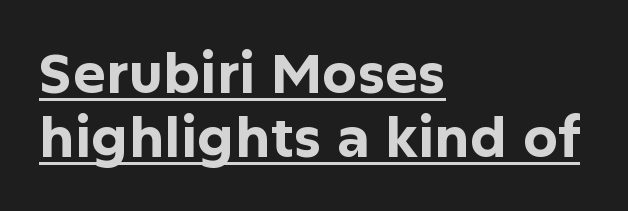
You can tell from the bare stems that sans-serif type was used. Quick note: underline on. A classic flush-left, rag-right setting is used for this passage. Is the letter spacing exaggerated? No — it looks like the ordinary default. Nope, not italic — everything's standing straight. You'd pick this weight for a headline — it's a proper bold.
